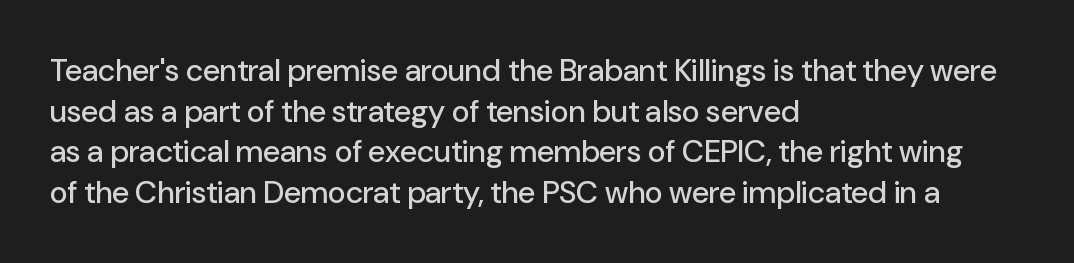
The image shows 31 px sans-serif type, upright; set left-aligned, normal line spacing (1.31x), normal letter spacing, not underlined; low stroke contrast and a medium x-height.
